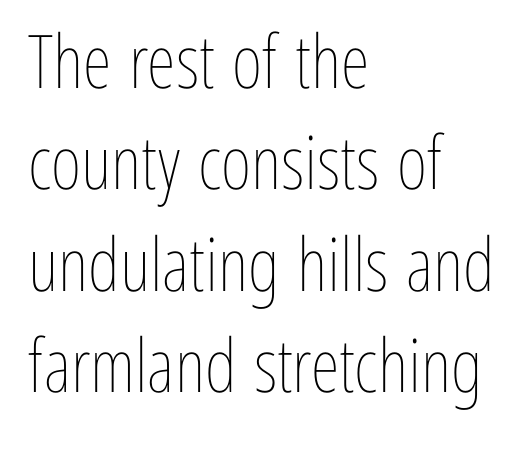
Q: Is the text bold? A: No.
Q: Is the text italic (slanted)? A: No, it is upright.
Q: Is the text underlined? A: No.
Q: How is the paragraph aligned? A: Left-aligned.
Q: Is the spacing between letters normal or unusually wide? A: Normal.
Q: Is the spacing between lines tight, normal or loose? A: Normal.
Q: Width (condensed, normal, or wide)? A: Condensed.
Q: Stroke contrast? A: Low.
Q: x-height? A: Medium.
Q: Monospaced? A: No.
